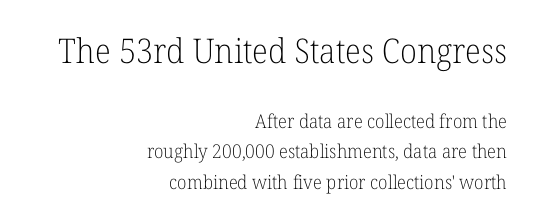
The image shows 34 px light serif type, upright; set right-aligned, normal line spacing (1.59x), normal letter spacing, not underlined; the first (top) block is 1.79x larger; low stroke contrast and a medium x-height.
